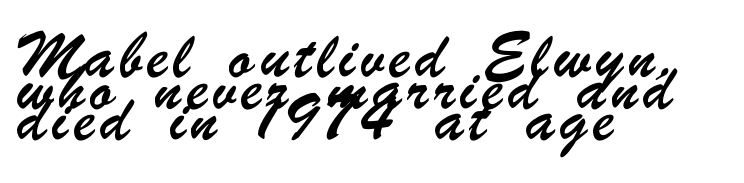
Leftover space on each line is placed entirely after the last word. In terms of leading, this rendering errs on the cramped side. To sum up the face: it is a sans, with no serifs. Clear beneath every line of the passage. Character widths vary here, with narrow letters taking less room than wide ones.
